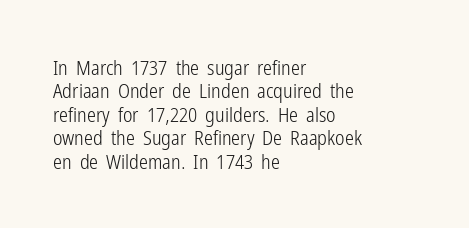
{"italic": "no", "bold": "no", "underline": "no", "align": "left", "line_spacing_ratio": 1.17, "letter_spacing": "normal", "letter_spacing_em": 0.0, "glyph_px": 20}
